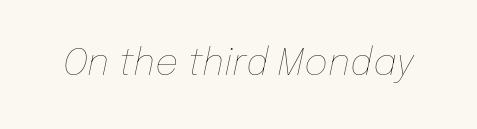
Q: Is the text bold? A: No.
Q: Is the text italic (slanted)? A: Yes, it leans right by about 12 degrees.
Q: Is the text underlined? A: No.
Q: Is the spacing between letters normal or unusually wide? A: Normal.
Q: Width (condensed, normal, or wide)? A: Normal.
Q: Stroke contrast? A: Low.
Q: x-height? A: Medium.
Q: Monospaced? A: No.
